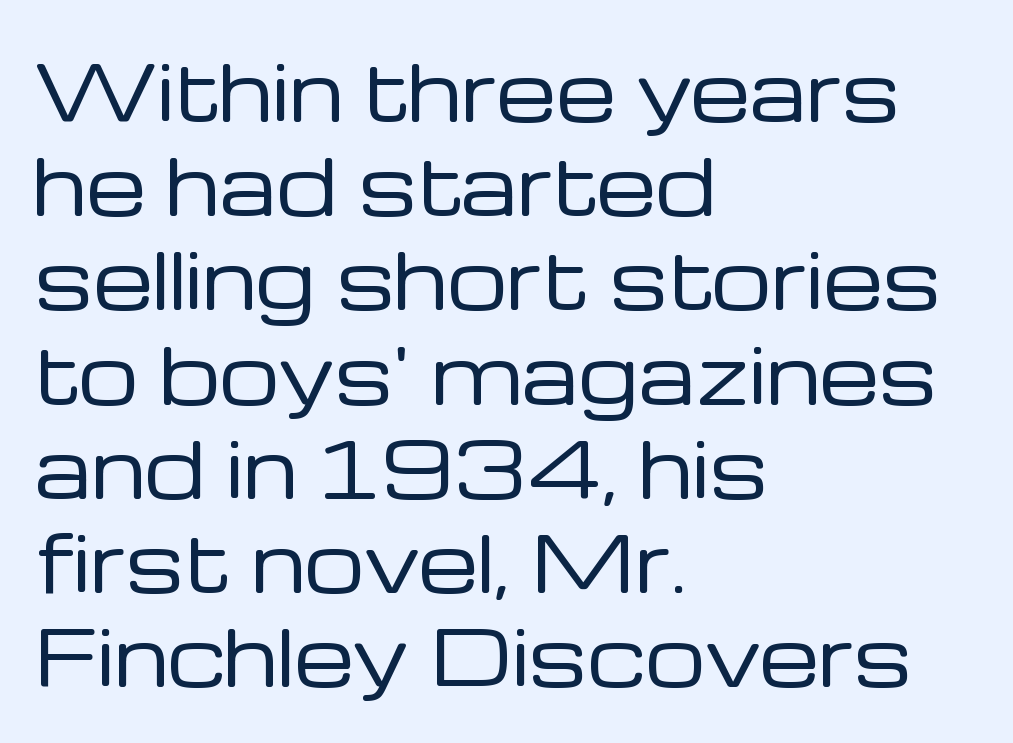
{"serif": "no", "italic": "no", "bold": "no", "weight": "regular", "width": "normal", "stroke_contrast": "low", "x_height": "medium", "monospaced": "no", "underline": "no", "align": "left", "line_spacing_ratio": 1.24, "letter_spacing": "normal", "letter_spacing_em": 0.0, "glyph_px": 76}
